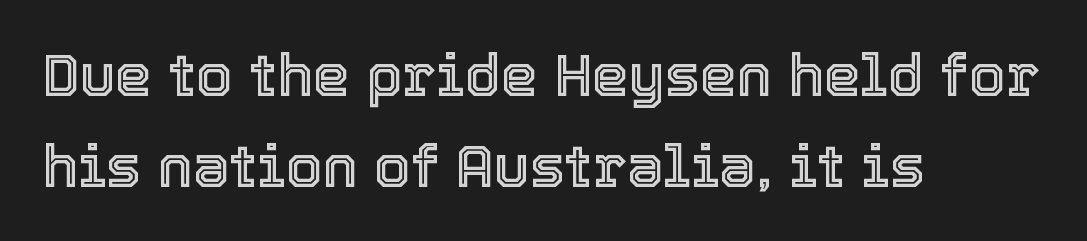
Each row of text sits above clean, open space. How are the letters spaced? Ordinarily, with no added tracking. The typesetter chose a ragged-right arrangement here. A roman cut, with each character standing at attention. Here the designer chose a conventional face with non-uniform glyph widths.
